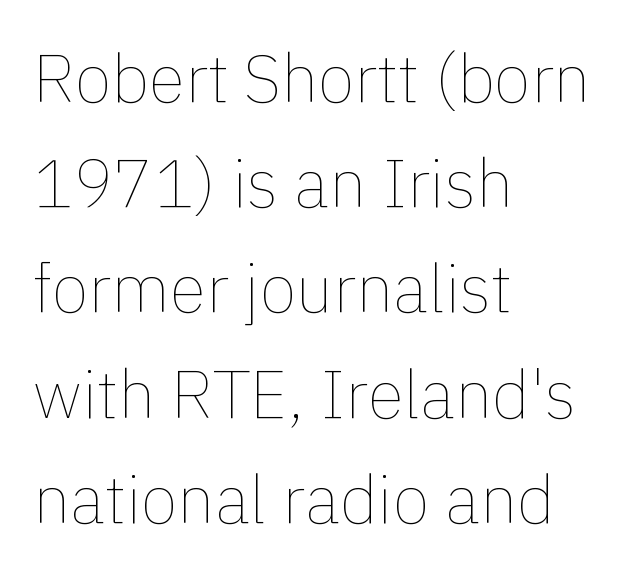
{"italic": "no", "bold": "no", "weight": "thin", "width": "normal", "x_height": "medium", "monospaced": "no", "underline": "no", "align": "left", "line_spacing": "normal", "line_spacing_ratio": 1.57, "letter_spacing": "normal", "letter_spacing_em": 0.0, "glyph_px": 67}
